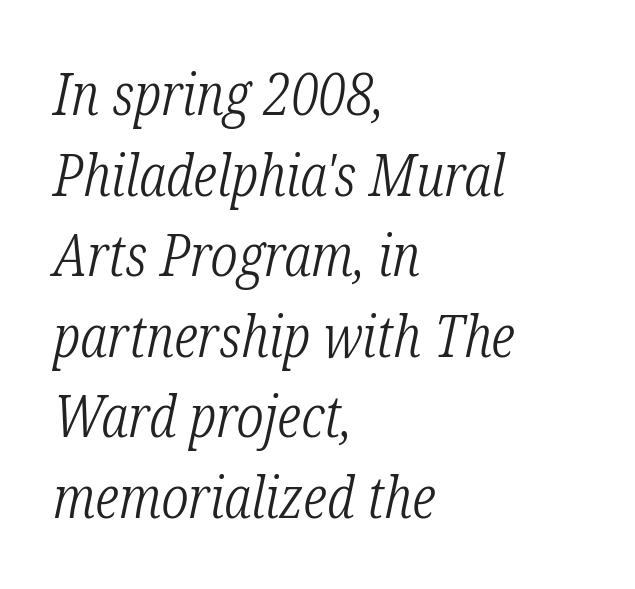
Observe the ordinary spacing: letters are neighbours, not strangers. Do the characters align in a grid? No, the font is proportional. The glyphs in this specimen are seriffed. Plain, unruled lines of type.
